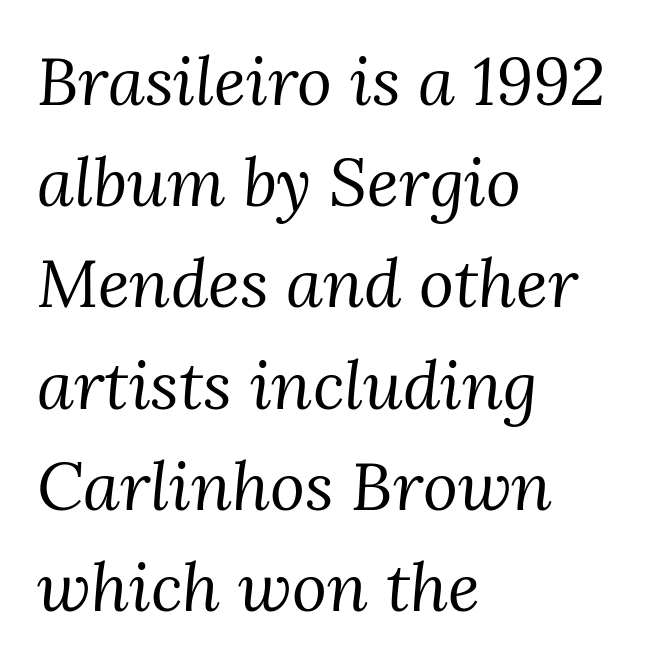
Q: Is the text bold? A: No.
Q: Is the text italic (slanted)? A: Yes, it leans right by about 3 degrees.
Q: Is the typeface a serif or a sans-serif typeface? A: Serif.
Q: Is the text underlined? A: No.
Q: How is the paragraph aligned? A: Left-aligned.
Q: Is the spacing between letters normal or unusually wide? A: Normal.
Q: Is the spacing between lines tight, normal or loose? A: Normal.
Q: Width (condensed, normal, or wide)? A: Normal.
Q: Stroke contrast? A: Medium.
Q: x-height? A: Medium.
Q: Monospaced? A: No.
